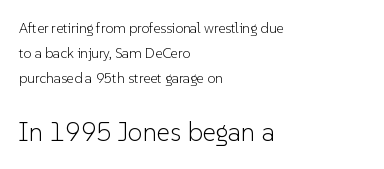
{"italic": "no", "bold": "no", "underline": "no", "align": "left", "line_spacing_ratio": 1.8, "letter_spacing": "normal", "letter_spacing_em": 0.0, "larger_block": "second", "size_ratio": 1.86, "glyph_px": 26}
